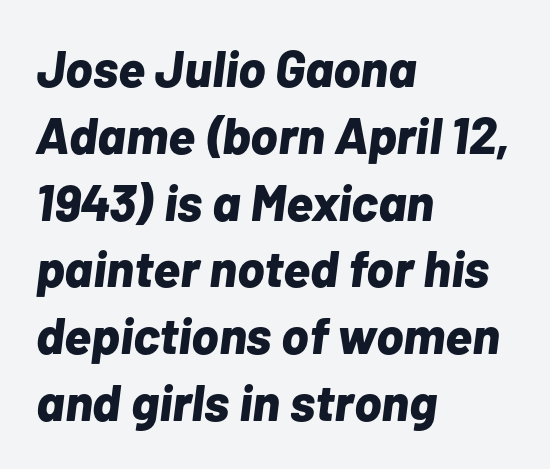
The image shows 51 px bold type, italic (leaning right); set left-aligned, normal line spacing (1.31x), normal letter spacing, not underlined; low stroke contrast and a medium x-height.
